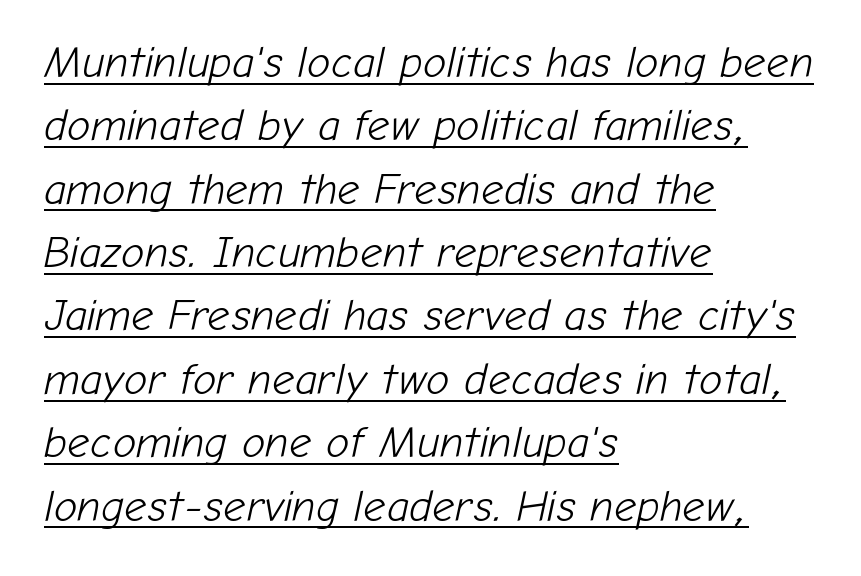
Q: Is the text bold? A: No.
Q: Is the text italic (slanted)? A: Yes, it leans right by about 12 degrees.
Q: Is the text underlined? A: Yes.
Q: How is the paragraph aligned? A: Left-aligned.
Q: Is the spacing between letters normal or unusually wide? A: Normal.
Q: Is the spacing between lines tight, normal or loose? A: Normal.
Q: Width (condensed, normal, or wide)? A: Normal.
Q: Stroke contrast? A: Low.
Q: x-height? A: Medium.
Q: Monospaced? A: No.
